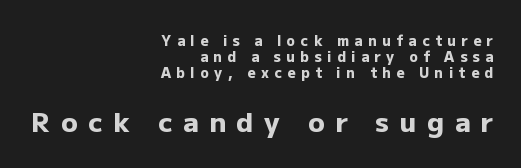
The image shows 27 px bold type, upright; set right-aligned, tight line spacing (1.15x), unusually wide letter spacing (+0.39 em), not underlined; the second (bottom) block is 1.93x larger.
